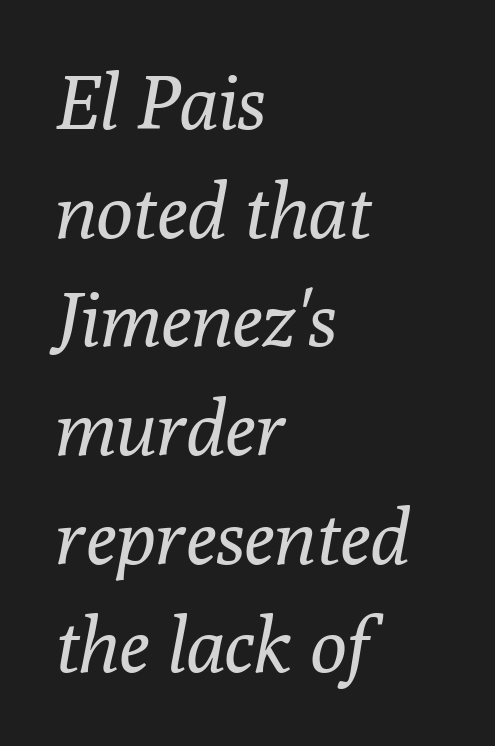
Q: Is the text bold? A: No.
Q: Is the text italic (slanted)? A: Yes, it leans right by about 10 degrees.
Q: Is the typeface a serif or a sans-serif typeface? A: Serif.
Q: Is the text underlined? A: No.
Q: How is the paragraph aligned? A: Left-aligned.
Q: Is the spacing between letters normal or unusually wide? A: Normal.
Q: Is the spacing between lines tight, normal or loose? A: Normal.
Q: Width (condensed, normal, or wide)? A: Normal.
Q: Stroke contrast? A: Low.
Q: x-height? A: Medium.
Q: Monospaced? A: No.
